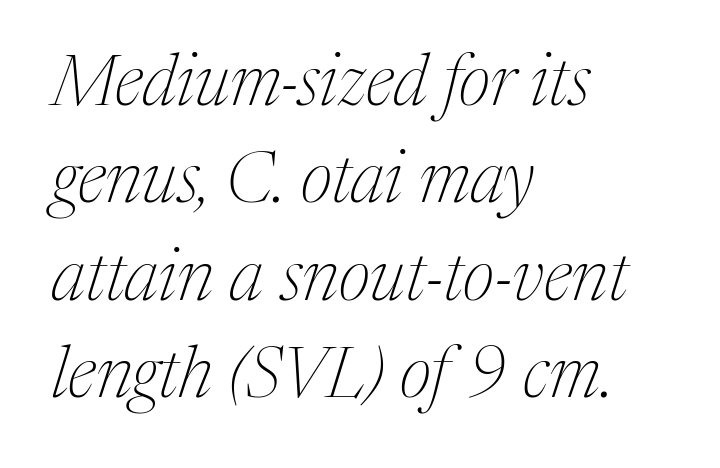
{"serif": "yes", "italic": "yes", "lean": "right", "slant_degrees": 17, "bold": "no", "weight": "thin", "width": "normal", "stroke_contrast": "medium", "x_height": "medium", "monospaced": "no", "underline": "no", "align": "left", "line_spacing": "normal", "line_spacing_ratio": 1.37, "letter_spacing": "normal", "letter_spacing_em": 0.0, "glyph_px": 71}
